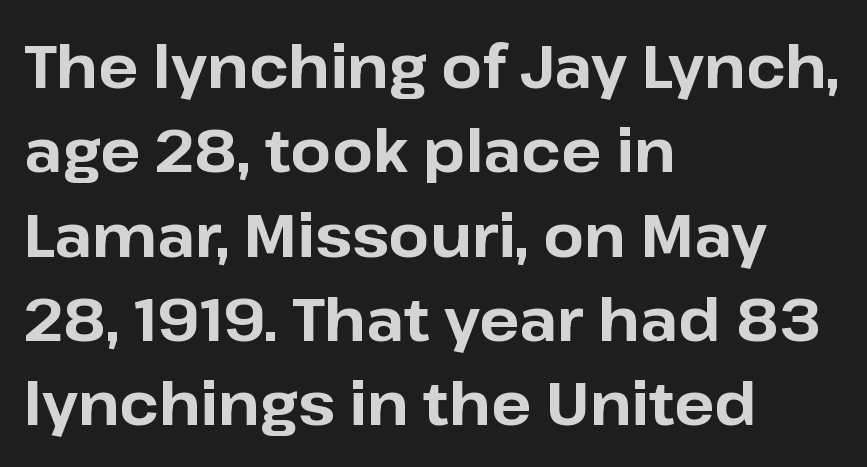
You could not count columns in this text — the font is proportionally spaced. The vertical gap from one line to the next is medium. These words are printed bold, with thick strokes throughout. Note: no serifs on the glyphs.
